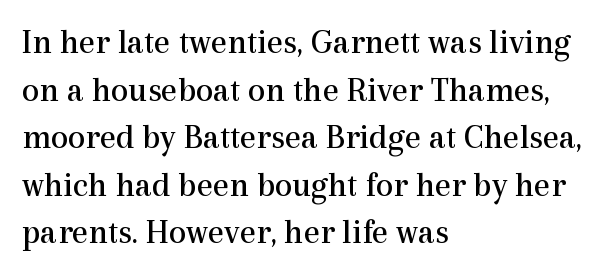
A serif font was chosen for this passage. Leading matches the norm, producing a regular column. Character widths vary here, with narrow letters taking less room than wide ones. The gap between lines stays unmarked. Designer's note — italics off, roman on.
